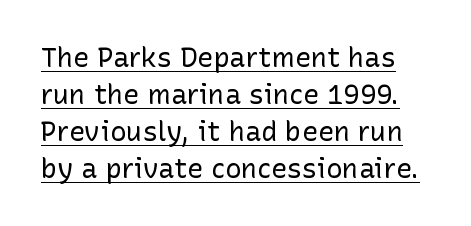
Q: Is the text bold? A: No.
Q: Is the text italic (slanted)? A: No, it is upright.
Q: Is the text underlined? A: Yes.
Q: Is the spacing between letters normal or unusually wide? A: Normal.
Q: Is the spacing between lines tight, normal or loose? A: Normal.
